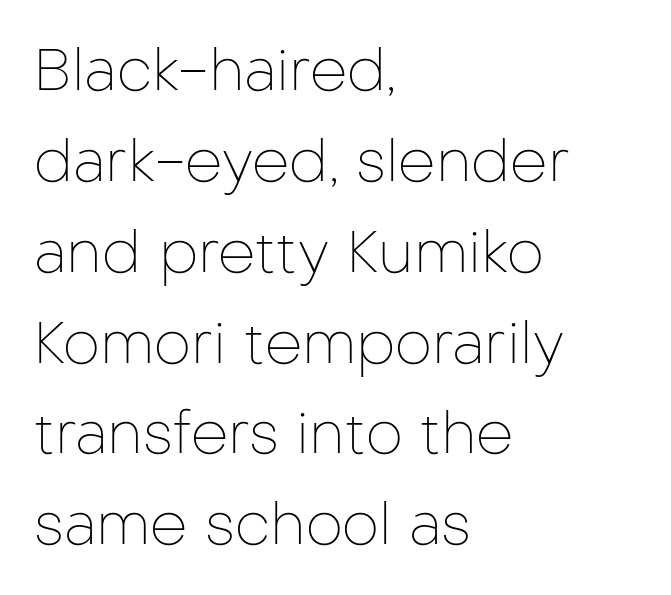
Q: Is the text bold? A: No.
Q: Is the text italic (slanted)? A: No, it is upright.
Q: Is the typeface a serif or a sans-serif typeface? A: Sans-serif.
Q: Is the text underlined? A: No.
Q: How is the paragraph aligned? A: Left-aligned.
Q: Is the spacing between letters normal or unusually wide? A: Normal.
Q: Is the spacing between lines tight, normal or loose? A: Normal.
Q: Width (condensed, normal, or wide)? A: Normal.
Q: Stroke contrast? A: Low.
Q: x-height? A: Medium.
Q: Monospaced? A: No.
